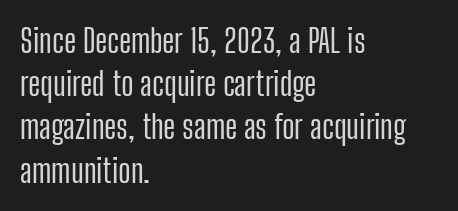
Style check: upright. Students, observe: this is what conventionally led text looks like. Varying glyph widths throughout — classic text-font behaviour. A classic flush-left, rag-right setting is used for this passage. Underline: absent. Glyph-to-glyph distance matches everyday printed text.
